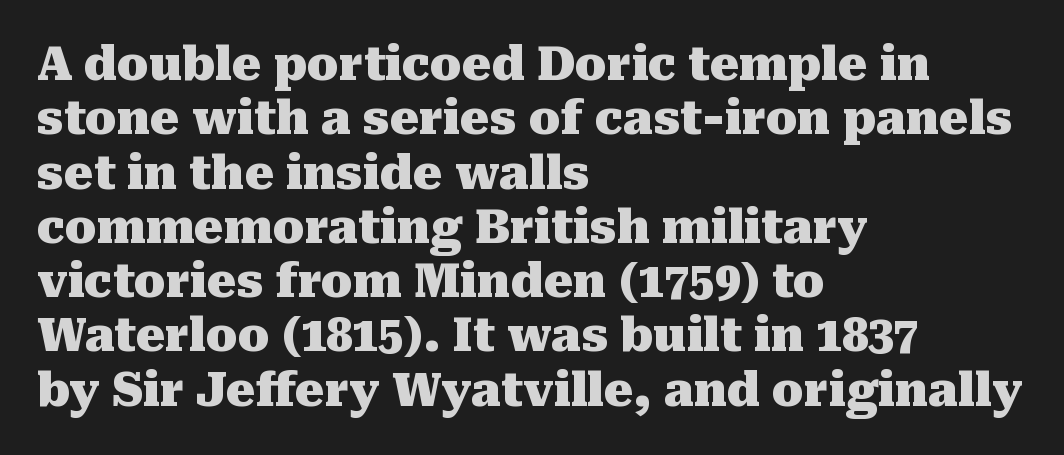
The image shows 46 px heavy serif type, upright; set left-aligned, line spacing 1.18x, normal letter spacing, not underlined; medium stroke contrast and a medium x-height.
